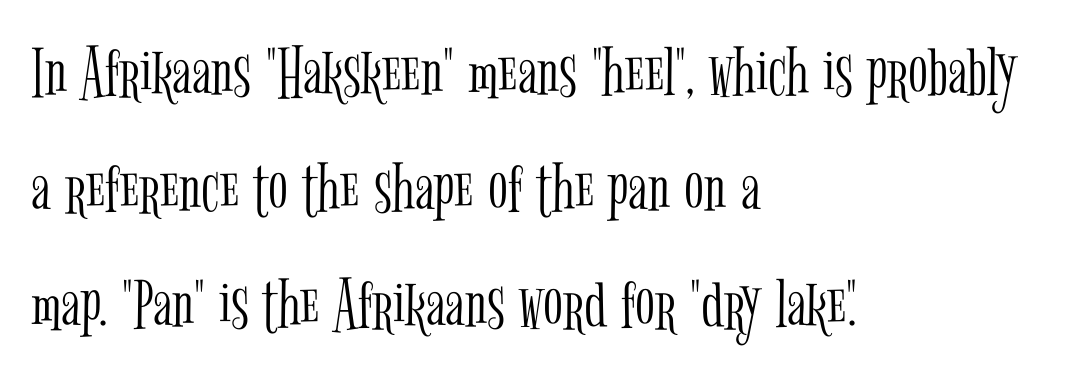
Notice how descenders clear the ascenders below comfortably — that's standard leading. The zone under the glyphs is completely vacant. The weight would be labelled regular, book, light, or lighter still. Unlike a clean sans, this face finishes its strokes with serifs. This sample uses an upright cut, with every glyph sitting square on the baseline. In CSS terms this would be text-align: left.
